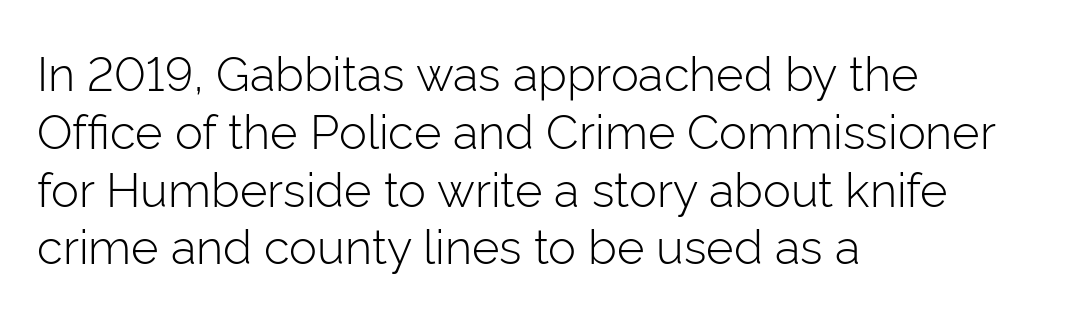
These lines are rendered in a variable-pitch font. Nothing sits at the stroke ends, so this counts as sans-serif. Letter spacing: default. Caption: multi-line text, flush left, ragged right. No heavy texture on the line: the type isn't bold. The specimen reads as upright at a glance.
